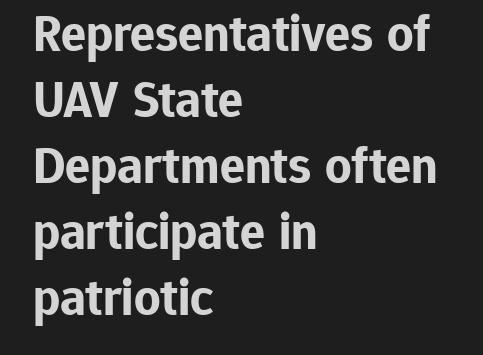
Q: Is the text bold? A: Yes.
Q: Is the text italic (slanted)? A: No, it is upright.
Q: Is the typeface a serif or a sans-serif typeface? A: Sans-serif.
Q: Is the text underlined? A: No.
Q: How is the paragraph aligned? A: Left-aligned.
Q: Is the spacing between letters normal or unusually wide? A: Normal.
Q: Is the spacing between lines tight, normal or loose? A: Normal.
Q: Width (condensed, normal, or wide)? A: Normal.
Q: Stroke contrast? A: Low.
Q: x-height? A: Medium.
Q: Monospaced? A: No.
